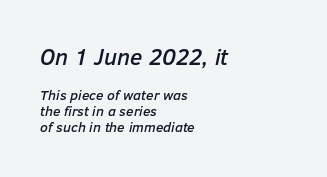
Does the lettering tilt? It does — this is italic. Size contrast runs from large at the top to small at the bottom. This block would grow much taller if given ordinary leading; it's compressed now. The string is rendered with underlining switched off.
